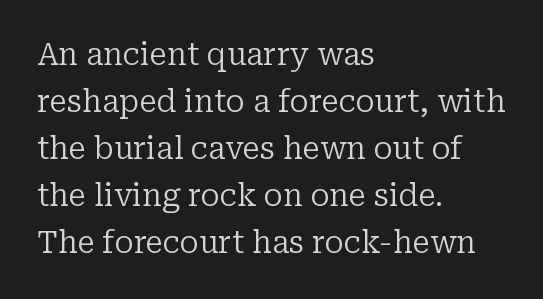
{"serif": "yes", "italic": "no", "bold": "no", "weight": "regular", "width": "normal", "stroke_contrast": "low", "x_height": "medium", "monospaced": "no", "underline": "no", "align": "left", "line_spacing": "normal", "line_spacing_ratio": 1.57, "letter_spacing": "normal", "letter_spacing_em": 0.0, "glyph_px": 30}
